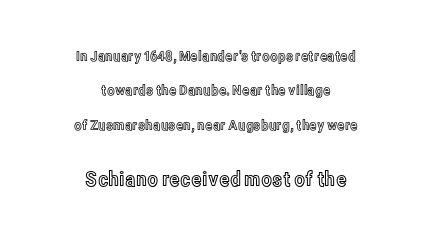
Nothing unusual about the tracking: characters are spaced as the font intends. Summary of vertical rhythm: relaxed, with wide interline spacing. Which of the two is more prominent by size? The second, at the bottom. Both edges are ragged and mirror each other, which tells us the setting is centered.
